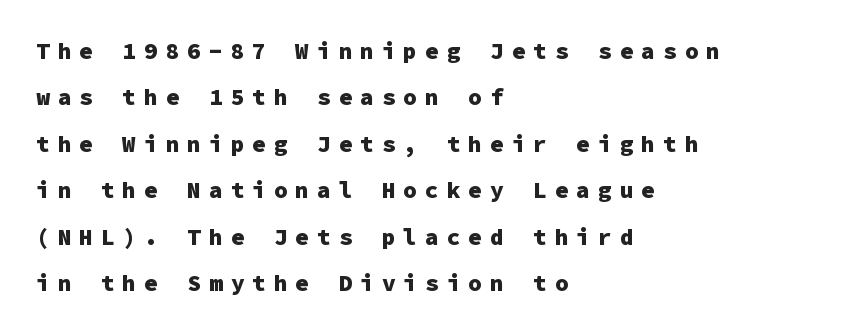
The image shows 23 px bold type, upright; set left-aligned, loose line spacing (2.02x), unusually wide letter spacing (+0.34 em), not underlined.
